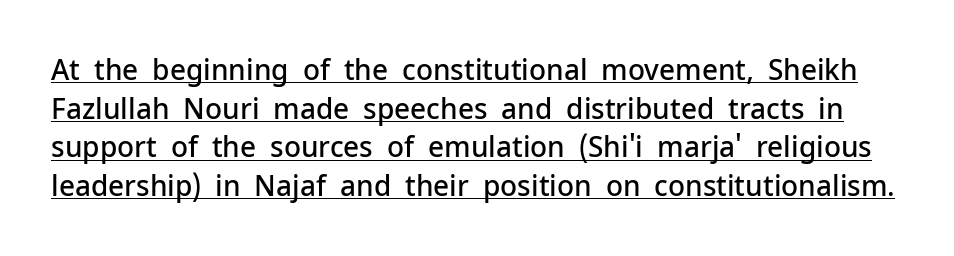
{"serif": "no", "italic": "no", "bold": "semi", "weight": "semibold", "width": "normal", "stroke_contrast": "low", "x_height": "medium", "monospaced": "no", "underline": "yes", "line_spacing": "normal", "line_spacing_ratio": 1.38, "letter_spacing": "normal", "letter_spacing_em": 0.0, "glyph_px": 28}
